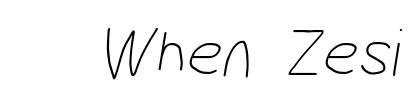
Q: Is the text bold? A: No.
Q: Is the typeface a serif or a sans-serif typeface? A: Sans-serif.
Q: Is the text underlined? A: No.
Q: Is the spacing between letters normal or unusually wide? A: Normal.
Q: Width (condensed, normal, or wide)? A: Condensed.
Q: Stroke contrast? A: Low.
Q: x-height? A: Medium.
Q: Monospaced? A: No.
